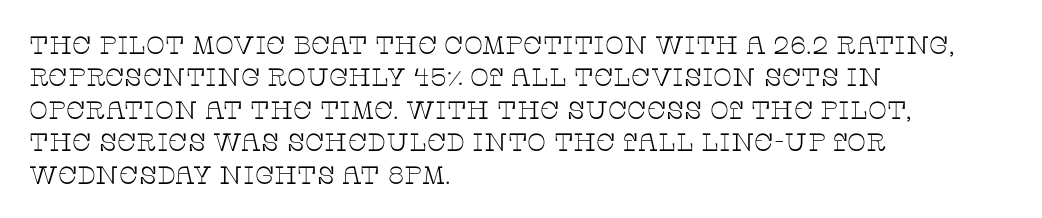
The image shows 25 px text type, upright; set left-aligned, normal line spacing (1.3x), normal letter spacing, not underlined.
